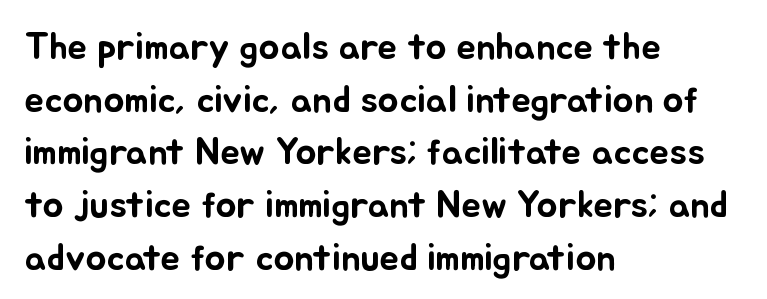
Posture: upright roman. Each row of text sits above clean, open space. Default kerning and tracking; the words read as compact shapes. Compared with a centered layout, this one pins lines to the left instead.
